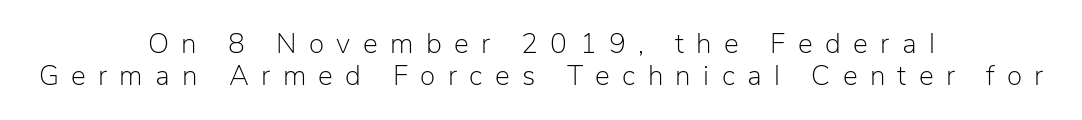
Centered paragraph, ragged on both sides. Summary of weight: not heavy and not bold. Interline gaps are noticeably narrow in this sample. Glyph-to-glyph distance is far greater than everyday printed text.
